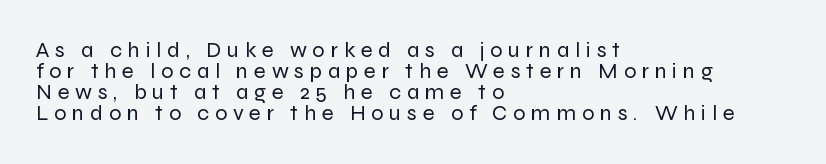
The image shows 22 px text type, upright; set left-aligned, tight line spacing (0.96x), unusually wide letter spacing (+0.26 em), not underlined.
